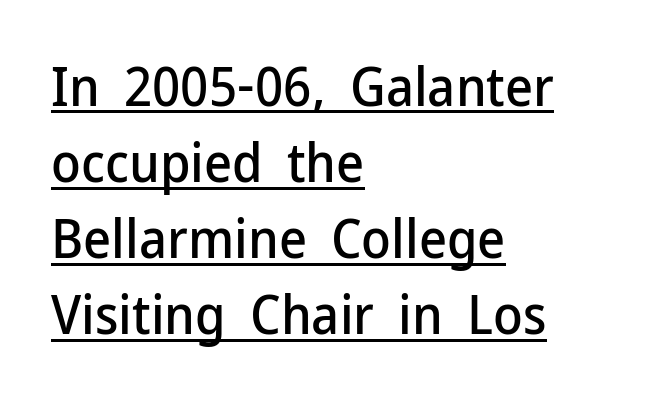
The image shows 54 px sans-serif type, upright; set left-aligned, normal line spacing (1.41x), normal letter spacing, underlined; low stroke contrast and a medium x-height.
